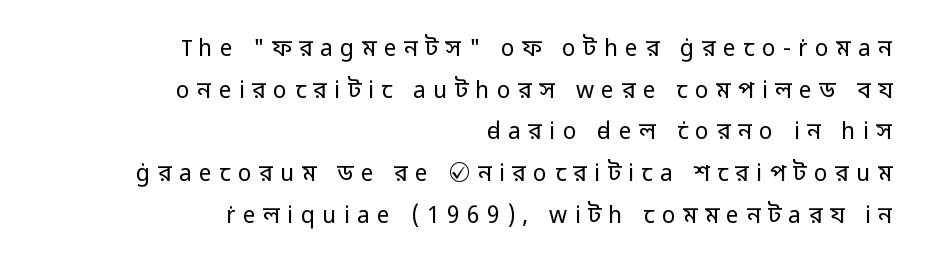
The image shows 23 px text type, upright; set right-aligned, line spacing 1.81x, unusually wide letter spacing (+0.32 em), not underlined.
